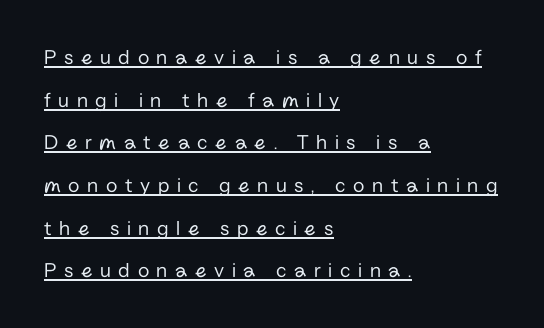
Q: Is the text bold? A: No.
Q: Is the text italic (slanted)? A: No, it is upright.
Q: Is the text underlined? A: Yes.
Q: How is the paragraph aligned? A: Left-aligned.
Q: Is the spacing between letters normal or unusually wide? A: Unusually wide.
Q: Is the spacing between lines tight, normal or loose? A: Loose.
